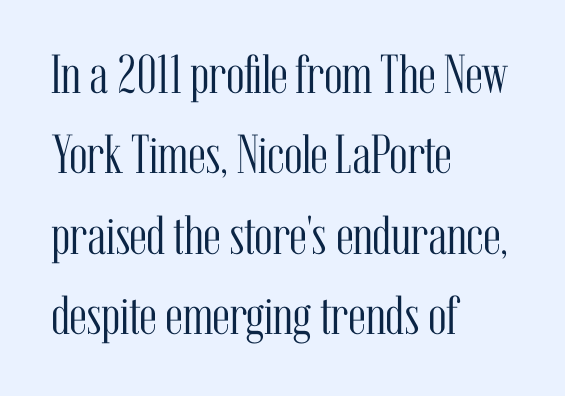
Stroke mass is kept to a normal reading level or below. Default kerning and tracking; the words read as compact shapes. Line spacing here is normal. Yep, those are serifs on the letters. Left-aligned paragraph, ragged on the right.
